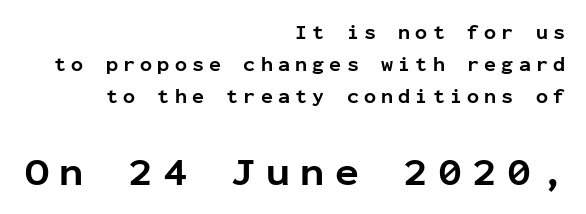
Q: Is the text bold? A: Yes.
Q: Is the text italic (slanted)? A: No, it is upright.
Q: Is the typeface a serif or a sans-serif typeface? A: Sans-serif.
Q: Is the text underlined? A: No.
Q: How is the paragraph aligned? A: Right-aligned.
Q: Is the spacing between letters normal or unusually wide? A: Unusually wide.
Q: Is the spacing between lines tight, normal or loose? A: Normal.
Q: Which block of text is set in a larger size, the first (top) or the second (bottom)? A: The second (bottom) one.
Q: Width (condensed, normal, or wide)? A: Normal.
Q: Stroke contrast? A: Low.
Q: x-height? A: Medium.
Q: Monospaced? A: Yes.
